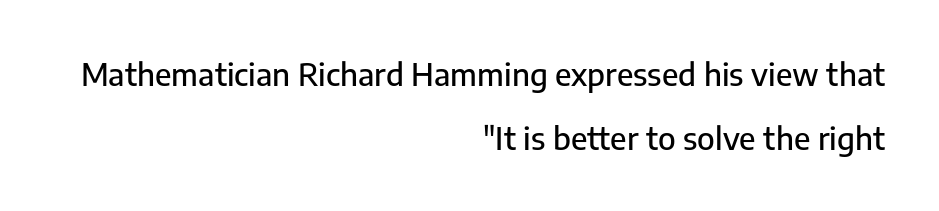
{"serif": "no", "italic": "no", "width": "normal", "stroke_contrast": "low", "x_height": "medium", "monospaced": "no", "underline": "no", "align": "right", "line_spacing": "loose", "line_spacing_ratio": 2.05, "letter_spacing": "normal", "letter_spacing_em": 0.0, "glyph_px": 31}
